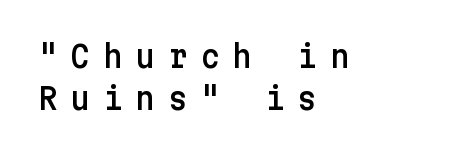
The image shows 30 px sans-serif type, upright; set left-aligned, normal line spacing (1.4x), unusually wide letter spacing (+0.43 em), not underlined; low stroke contrast and a medium x-height.
